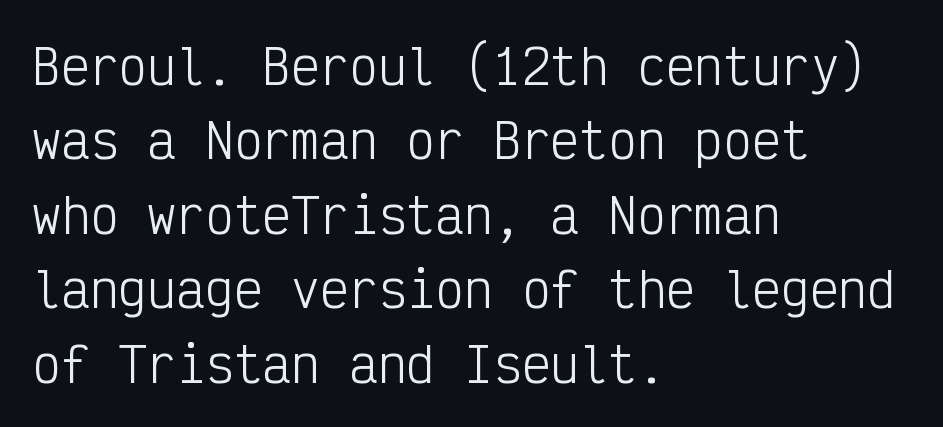
{"serif": "no", "italic": "no", "bold": "no", "weight": "light", "width": "condensed", "stroke_contrast": "low", "x_height": "medium", "monospaced": "yes", "underline": "no", "align": "left", "line_spacing": "normal", "line_spacing_ratio": 1.55, "letter_spacing": "normal", "letter_spacing_em": 0.0, "glyph_px": 48}
